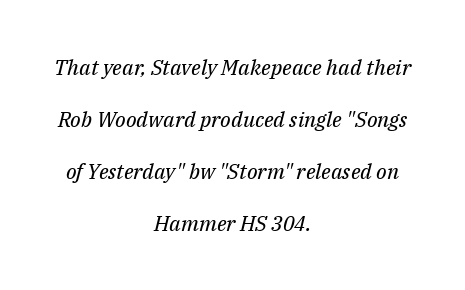
The image shows 21 px text type, italic (leaning right); set centered, loose line spacing (2.47x), normal letter spacing, not underlined.
